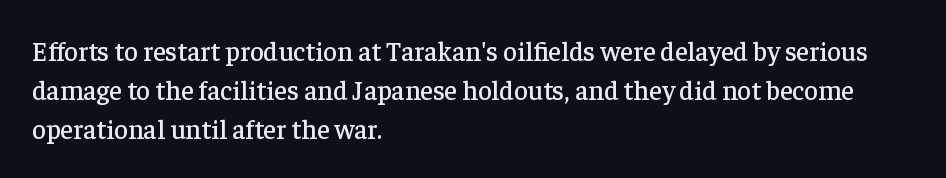
Q: Is the text italic (slanted)? A: No, it is upright.
Q: Is the text underlined? A: No.
Q: How is the paragraph aligned? A: Left-aligned.
Q: Is the spacing between letters normal or unusually wide? A: Normal.
Q: Is the spacing between lines tight, normal or loose? A: Normal.
